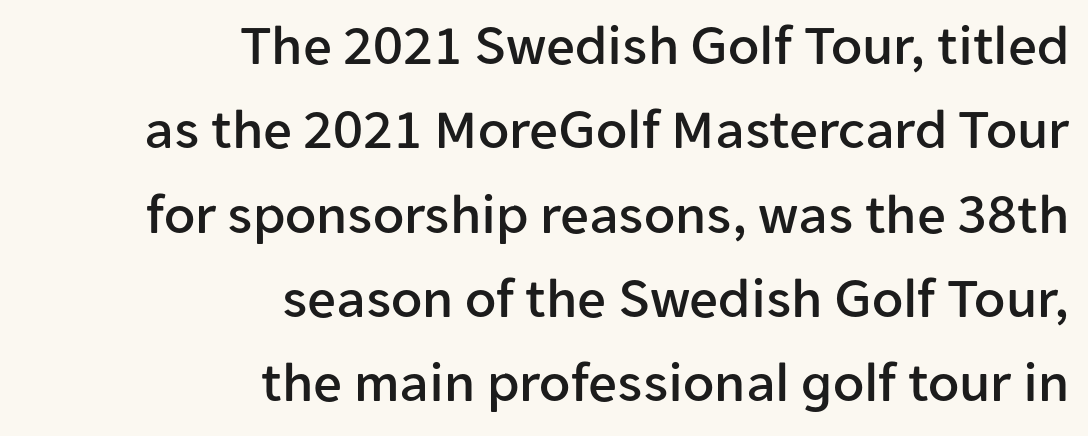
{"serif": "no", "italic": "no", "width": "normal", "stroke_contrast": "low", "x_height": "medium", "monospaced": "no", "underline": "no", "align": "right", "line_spacing": "normal", "line_spacing_ratio": 1.48, "letter_spacing": "normal", "letter_spacing_em": 0.0, "glyph_px": 57}
